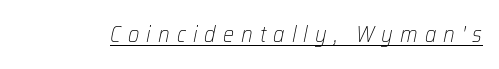
Q: Is the text bold? A: No.
Q: Is the text italic (slanted)? A: Yes, it leans right by about 12 degrees.
Q: Is the text underlined? A: Yes.
Q: Is the spacing between letters normal or unusually wide? A: Unusually wide.
